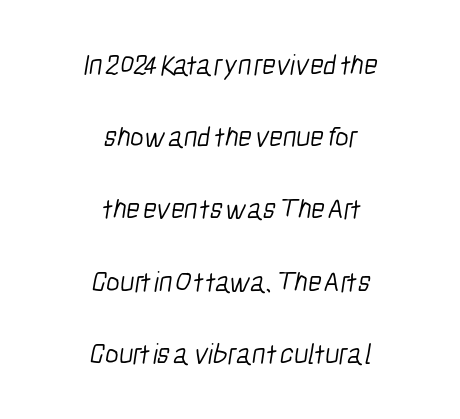
Q: Is the text bold? A: No.
Q: Is the typeface a serif or a sans-serif typeface? A: Sans-serif.
Q: Is the text underlined? A: No.
Q: How is the paragraph aligned? A: Centered.
Q: Is the spacing between letters normal or unusually wide? A: Normal.
Q: Is the spacing between lines tight, normal or loose? A: Loose.
Q: Width (condensed, normal, or wide)? A: Condensed.
Q: Stroke contrast? A: Low.
Q: x-height? A: Medium.
Q: Monospaced? A: No.
